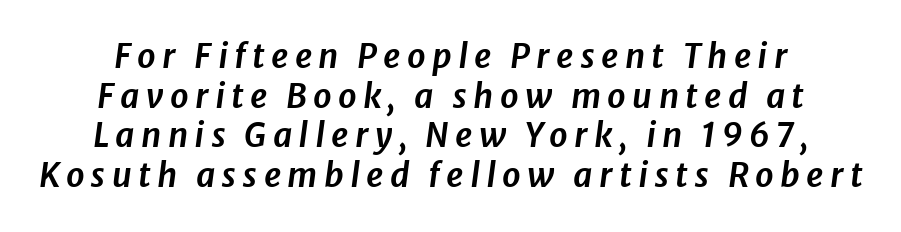
Q: Is the text italic (slanted)? A: Yes, it leans right by about 8 degrees.
Q: Is the text underlined? A: No.
Q: Width (condensed, normal, or wide)? A: Normal.
Q: Stroke contrast? A: Low.
Q: x-height? A: Medium.
Q: Monospaced? A: No.
